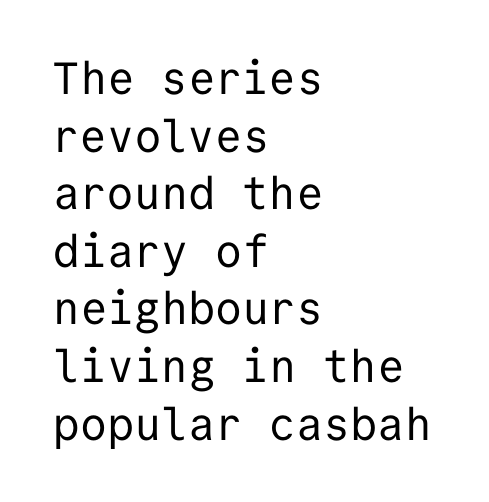
You can tell it's not italic because the verticals are truly vertical. The strokes are not fattened; the text isn't bold. The face used here is monospaced, like something from a code editor. Is this a sans? Yes — the strokes have no serifs.
